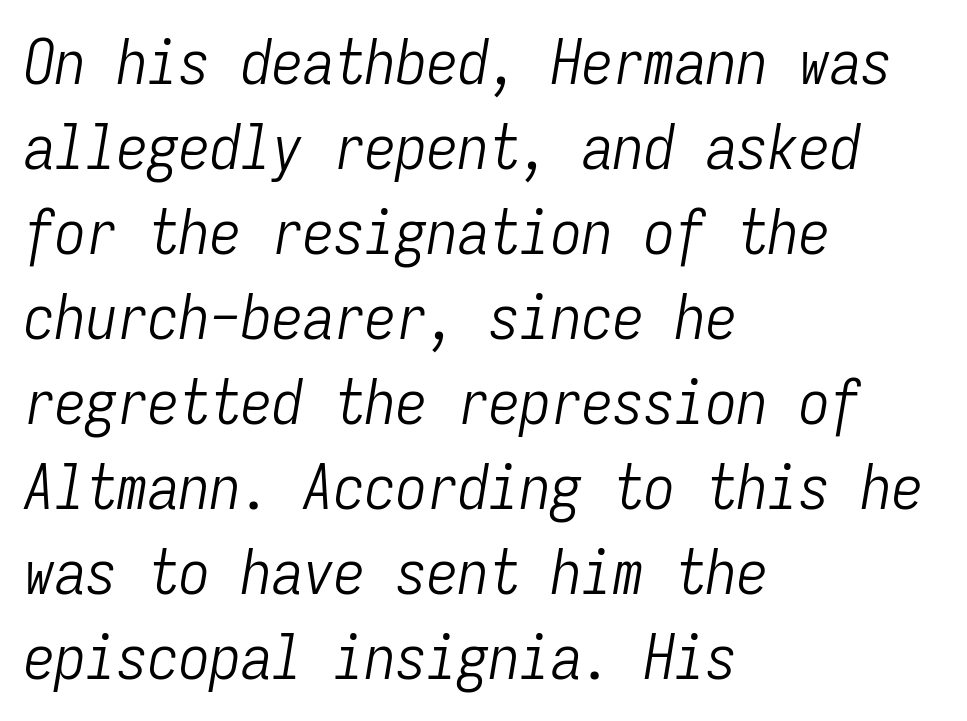
Q: Is the text bold? A: No.
Q: Is the text italic (slanted)? A: Yes, it leans right by about 9 degrees.
Q: Is the text underlined? A: No.
Q: How is the paragraph aligned? A: Left-aligned.
Q: Is the spacing between letters normal or unusually wide? A: Normal.
Q: Is the spacing between lines tight, normal or loose? A: Normal.
Q: Width (condensed, normal, or wide)? A: Condensed.
Q: Stroke contrast? A: Low.
Q: x-height? A: Medium.
Q: Monospaced? A: Yes.
